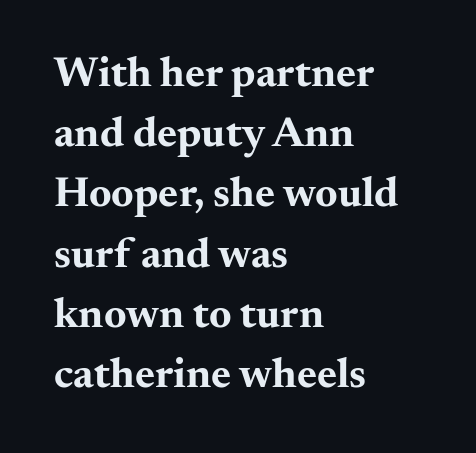
Q: Is the text bold? A: Yes.
Q: Is the text italic (slanted)? A: No, it is upright.
Q: Is the typeface a serif or a sans-serif typeface? A: Serif.
Q: Is the text underlined? A: No.
Q: How is the paragraph aligned? A: Left-aligned.
Q: Is the spacing between letters normal or unusually wide? A: Normal.
Q: Is the spacing between lines tight, normal or loose? A: Normal.
Q: Width (condensed, normal, or wide)? A: Wide.
Q: Stroke contrast? A: Medium.
Q: x-height? A: Small.
Q: Monospaced? A: No.
